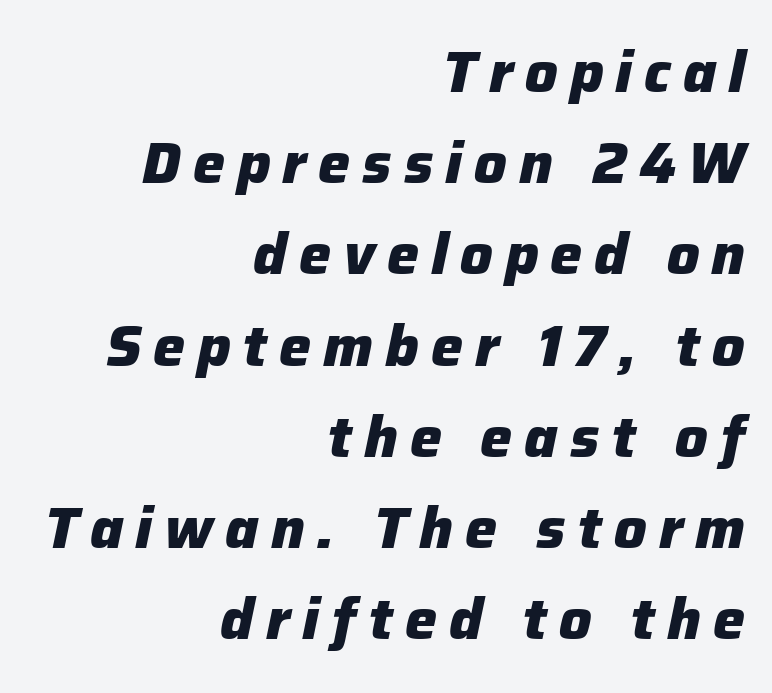
Q: Is the text bold? A: Yes.
Q: Is the text italic (slanted)? A: Yes, it leans right by about 12 degrees.
Q: Is the text underlined? A: No.
Q: How is the paragraph aligned? A: Right-aligned.
Q: Is the spacing between letters normal or unusually wide? A: Unusually wide.
Q: Is the spacing between lines tight, normal or loose? A: Normal.
Q: Width (condensed, normal, or wide)? A: Normal.
Q: Stroke contrast? A: Low.
Q: x-height? A: Medium.
Q: Monospaced? A: No.
